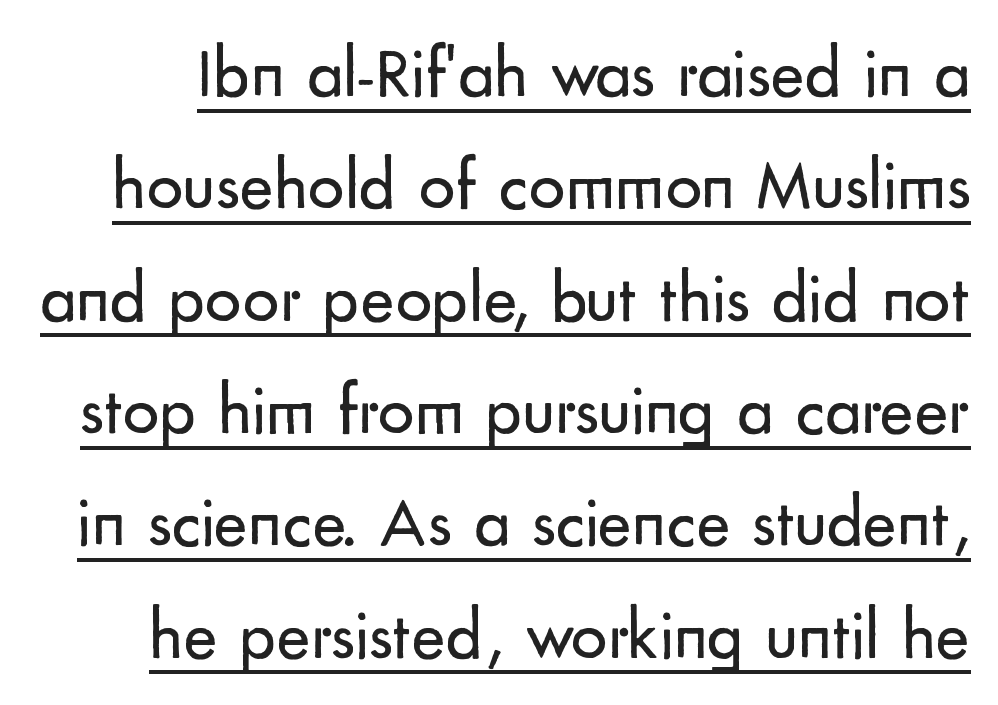
{"serif": "no", "italic": "no", "bold": "no", "weight": "regular", "width": "normal", "stroke_contrast": "low", "x_height": "small", "monospaced": "no", "underline": "yes", "line_spacing": "normal", "line_spacing_ratio": 1.56, "letter_spacing": "normal", "letter_spacing_em": 0.0, "glyph_px": 72}
